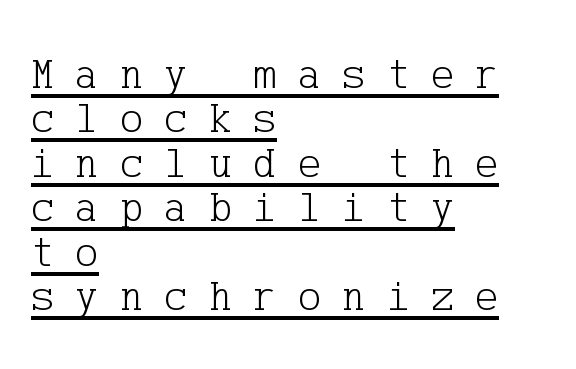
The image shows 44 px light serif type, upright; set left-aligned, tight line spacing (1.01x), unusually wide letter spacing (+0.48 em), underlined; low stroke contrast and a medium x-height.
